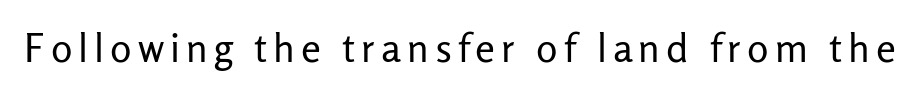
Q: Is the text bold? A: No.
Q: Is the text italic (slanted)? A: No, it is upright.
Q: Is the typeface a serif or a sans-serif typeface? A: Sans-serif.
Q: Is the text underlined? A: No.
Q: Width (condensed, normal, or wide)? A: Normal.
Q: Stroke contrast? A: Low.
Q: x-height? A: Medium.
Q: Monospaced? A: No.
